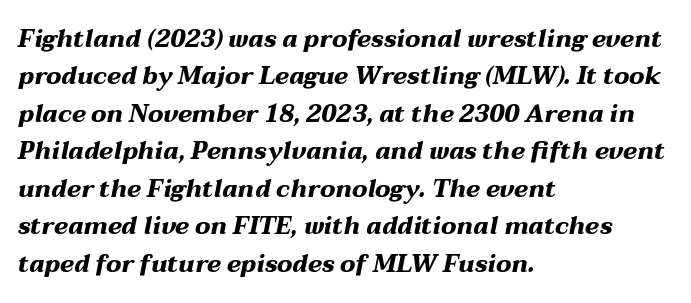
The image shows 24 px bold type, italic (leaning right); set left-aligned, normal line spacing (1.56x), normal letter spacing, not underlined.
